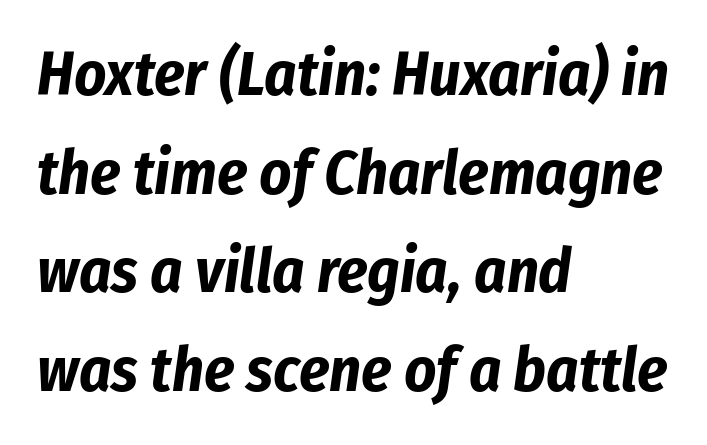
The image shows 62 px bold, condensed type, italic (leaning right); set left-aligned, normal line spacing (1.59x), normal letter spacing, not underlined; low stroke contrast and a medium x-height.
